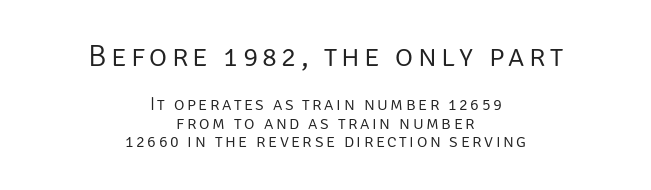
Q: Is the text bold? A: No.
Q: Is the text italic (slanted)? A: No, it is upright.
Q: Is the typeface a serif or a sans-serif typeface? A: Sans-serif.
Q: Is the text underlined? A: No.
Q: How is the paragraph aligned? A: Centered.
Q: Is the spacing between lines tight, normal or loose? A: Tight.
Q: Which block of text is set in a larger size, the first (top) or the second (bottom)? A: The first (top) one.
Q: Width (condensed, normal, or wide)? A: Normal.
Q: Stroke contrast? A: Low.
Q: x-height? A: Large.
Q: Monospaced? A: No.
